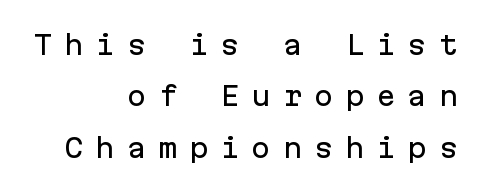
The image shows 26 px text type, upright; set right-aligned, loose line spacing (1.98x), unusually wide letter spacing (+0.45 em), not underlined.
